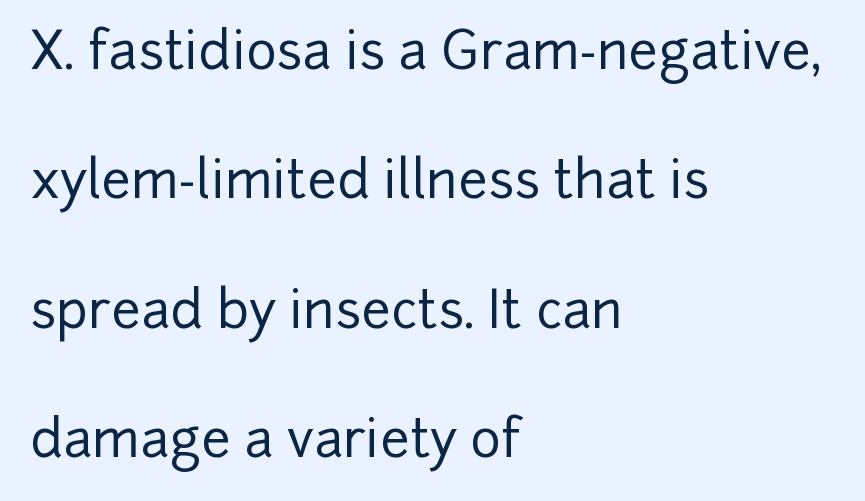
These lines are rendered in a variable-pitch font. Designer's note — italics off, roman on. Compared with a centered layout, this one pins lines to the left instead. Tracking value appears to be zero — textbook default spacing. The space beneath each line is pristine and unruled.
